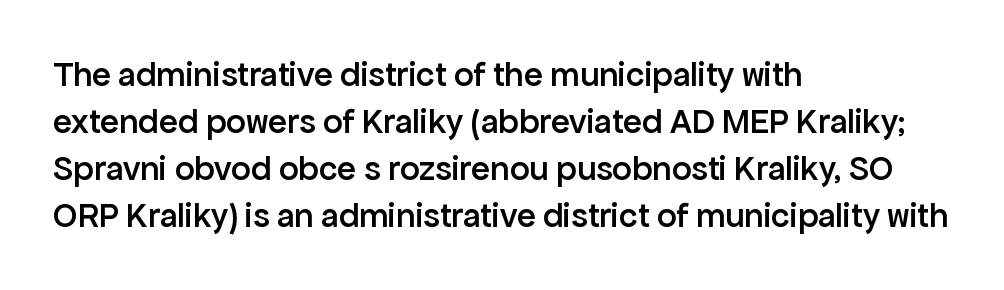
In CSS terms this would be text-align: left. Vertical spacing — default. Check under the words: just untouched page. The font family rendered here belongs to the sans-serif group.
